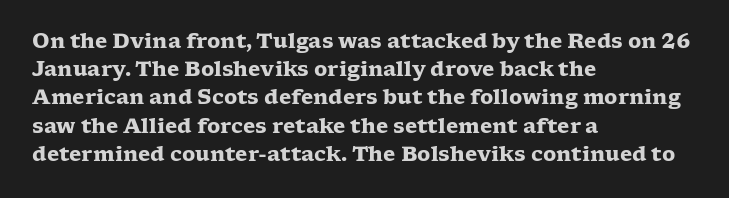
The image shows 20 px bold type, upright; set left-aligned, normal line spacing (1.41x), normal letter spacing, not underlined.
